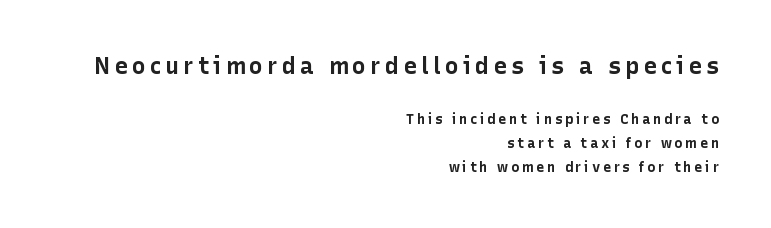
Q: Is the text bold? A: Yes.
Q: Is the text italic (slanted)? A: No, it is upright.
Q: Is the text underlined? A: No.
Q: How is the paragraph aligned? A: Right-aligned.
Q: Which block of text is set in a larger size, the first (top) or the second (bottom)? A: The first (top) one.
